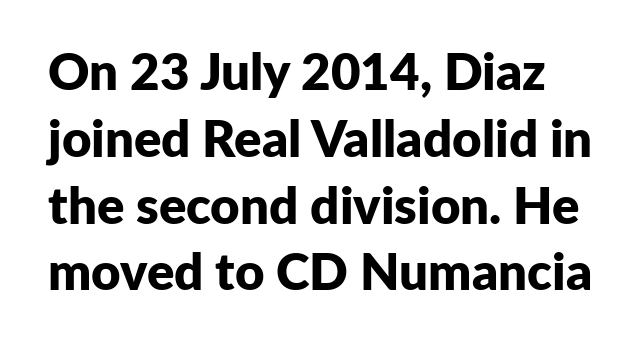
Q: Is the text bold? A: Yes.
Q: Is the text italic (slanted)? A: No, it is upright.
Q: Is the typeface a serif or a sans-serif typeface? A: Sans-serif.
Q: Is the text underlined? A: No.
Q: Is the spacing between letters normal or unusually wide? A: Normal.
Q: Is the spacing between lines tight, normal or loose? A: Normal.
Q: Width (condensed, normal, or wide)? A: Normal.
Q: Stroke contrast? A: Low.
Q: x-height? A: Medium.
Q: Monospaced? A: No.
